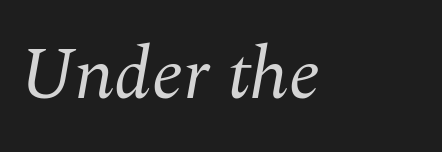
The image shows 74 px regular-weight serif type, italic (leaning right); set left-aligned, normal letter spacing, not underlined; medium stroke contrast and a medium x-height.
